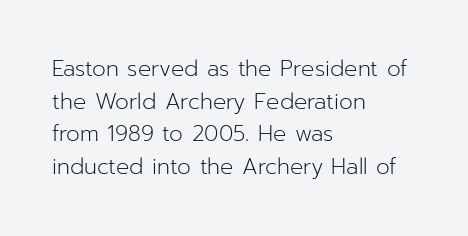
The image shows 22 px text type, upright; set left-aligned, normal line spacing (1.48x), normal letter spacing, not underlined.
